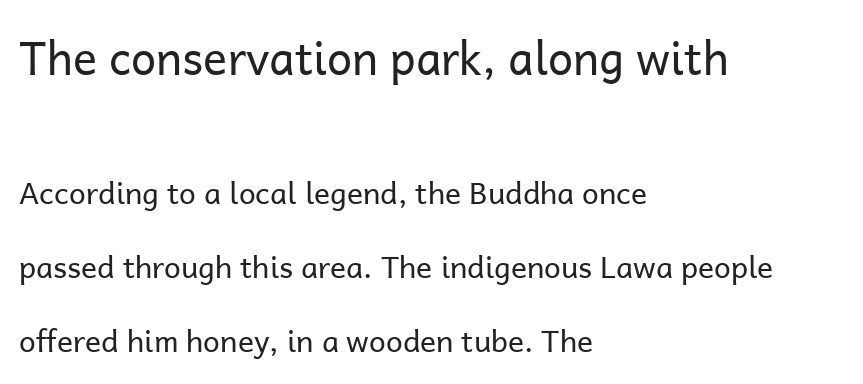
{"serif": "no", "italic": "no", "bold": "no", "weight": "regular", "width": "normal", "stroke_contrast": "low", "x_height": "medium", "monospaced": "no", "underline": "no", "align": "left", "line_spacing": "loose", "line_spacing_ratio": 2.48, "letter_spacing": "normal", "letter_spacing_em": 0.0, "larger_block": "first", "size_ratio": 1.5, "glyph_px": 45}
